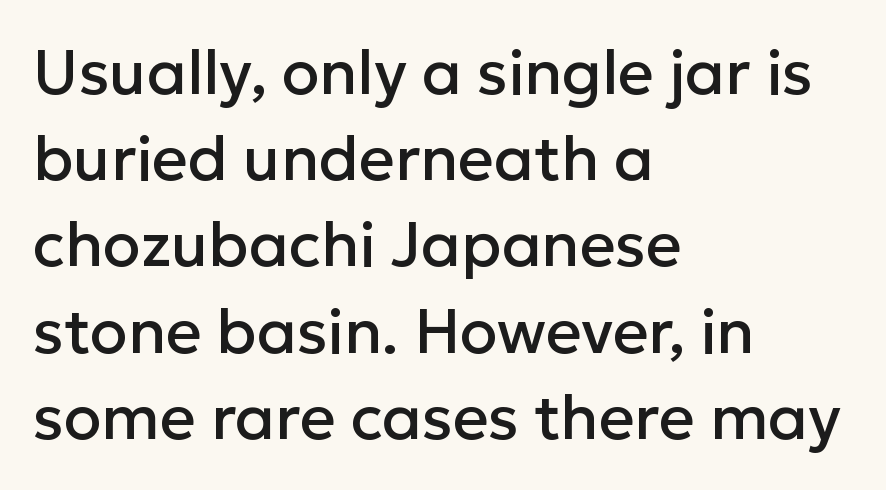
Q: Is the text italic (slanted)? A: No, it is upright.
Q: Is the typeface a serif or a sans-serif typeface? A: Sans-serif.
Q: Is the text underlined? A: No.
Q: How is the paragraph aligned? A: Left-aligned.
Q: Is the spacing between letters normal or unusually wide? A: Normal.
Q: Is the spacing between lines tight, normal or loose? A: Normal.
Q: Width (condensed, normal, or wide)? A: Normal.
Q: Stroke contrast? A: Low.
Q: x-height? A: Medium.
Q: Monospaced? A: No.
